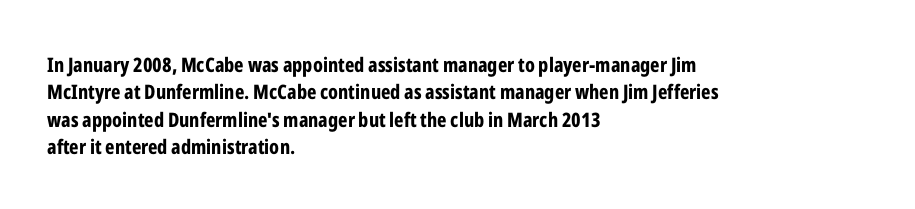
Here the glyphs are tracked normally, forming tight word shapes. The lettering stays uniformly vertical, giving the passage a roman look. The strokes are fattened all the way to bold. This sample keeps an unexceptional amount of space between lines. Underline: absent.
